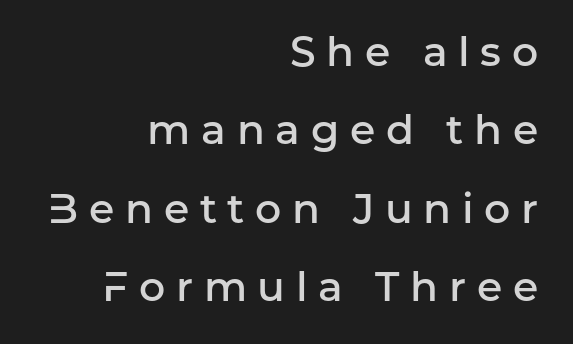
Q: Is the text bold? A: Semi-bold.
Q: Is the text italic (slanted)? A: No, it is upright.
Q: Is the typeface a serif or a sans-serif typeface? A: Sans-serif.
Q: Is the text underlined? A: No.
Q: How is the paragraph aligned? A: Right-aligned.
Q: Is the spacing between letters normal or unusually wide? A: Unusually wide.
Q: Is the spacing between lines tight, normal or loose? A: Loose.
Q: Width (condensed, normal, or wide)? A: Normal.
Q: Stroke contrast? A: Low.
Q: x-height? A: Medium.
Q: Monospaced? A: No.
